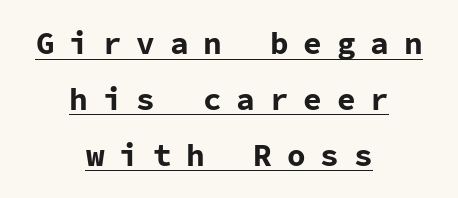
The image shows 31 px bold sans-serif type, upright, monospaced; set centered, line spacing 1.8x, unusually wide letter spacing (+0.48 em), underlined; low stroke contrast and a medium x-height.
